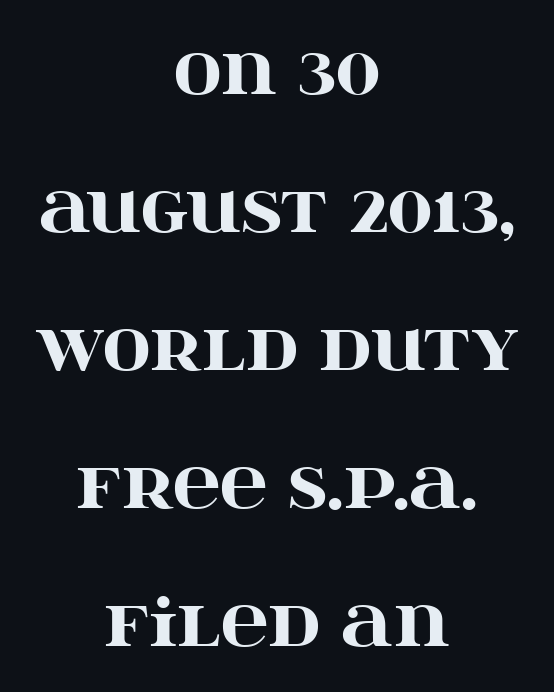
Q: Is the text bold? A: Yes.
Q: Is the text italic (slanted)? A: No, it is upright.
Q: Is the typeface a serif or a sans-serif typeface? A: Serif.
Q: Is the text underlined? A: No.
Q: How is the paragraph aligned? A: Centered.
Q: Is the spacing between letters normal or unusually wide? A: Normal.
Q: Is the spacing between lines tight, normal or loose? A: Loose.
Q: Width (condensed, normal, or wide)? A: Wide.
Q: Stroke contrast? A: High.
Q: x-height? A: Large.
Q: Monospaced? A: No.
